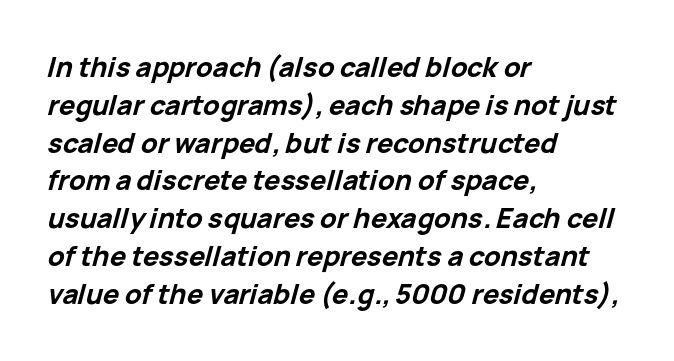
Tall strokes in this sample are angled rather than plumb. The glyphs have the mass of a bold cut. The rendering keeps characters at their native spacing. Summary of vertical rhythm: regular, with standard interline spacing. Letters rest on an invisible, unmarked baseline. One-word summary of the alignment: left.
